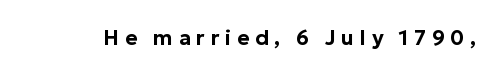
Q: Is the text italic (slanted)? A: No, it is upright.
Q: Is the text underlined? A: No.
Q: Is the spacing between letters normal or unusually wide? A: Unusually wide.
